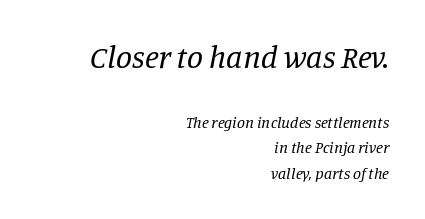
The image shows 32 px regular-weight serif type, italic (leaning right); set right-aligned, normal line spacing (1.58x), normal letter spacing, not underlined; the first (top) block is 2.0x larger; low stroke contrast and a large x-height.
